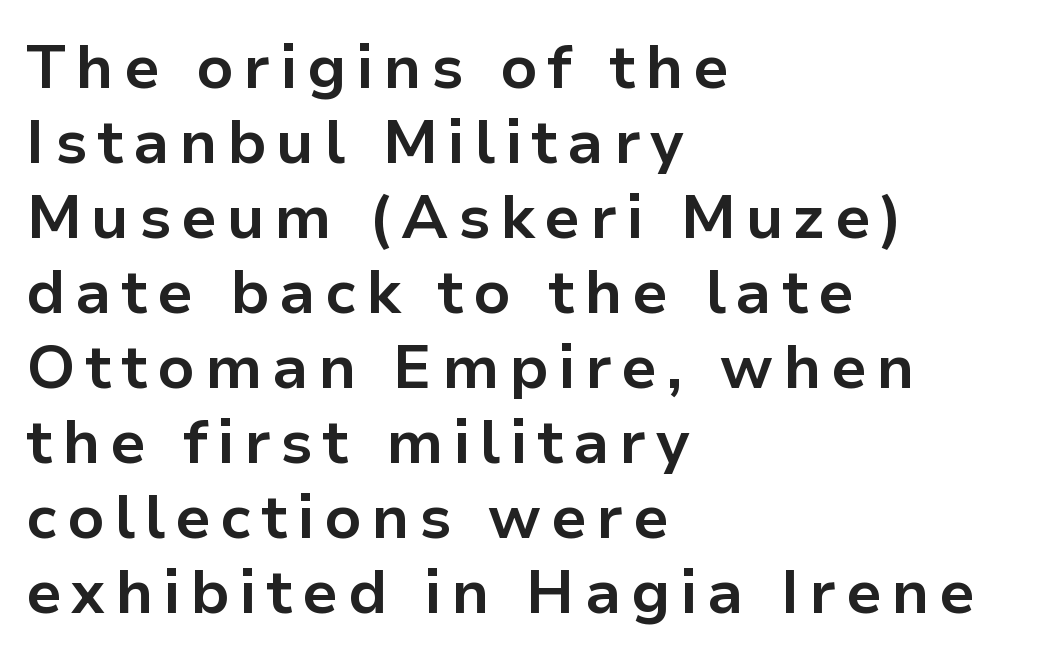
The image shows 61 px bold sans-serif type, upright; set left-aligned, line spacing 1.23x, not underlined; low stroke contrast and a medium x-height.
